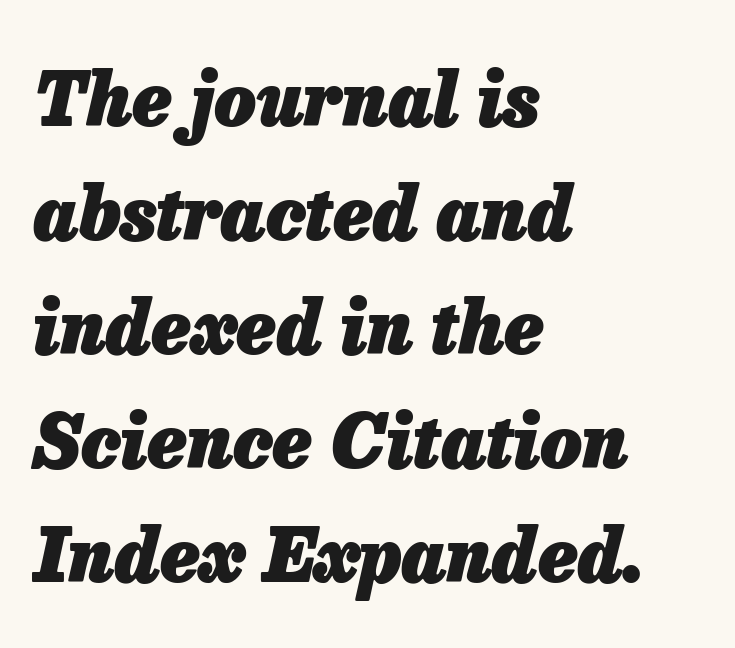
{"italic": "yes", "lean": "right", "slant_degrees": 13, "bold": "yes", "weight": "heavy", "width": "normal", "stroke_contrast": "low", "x_height": "medium", "monospaced": "no", "underline": "no", "align": "left", "line_spacing": "normal", "line_spacing_ratio": 1.56, "letter_spacing": "normal", "letter_spacing_em": 0.0, "glyph_px": 73}
